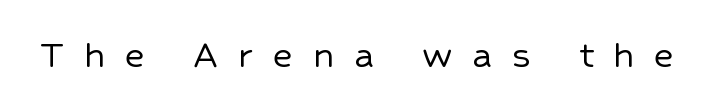
The image shows 43 px sans-serif type, upright; set unusually wide letter spacing (+0.46 em), not underlined; low stroke contrast and a medium x-height.
